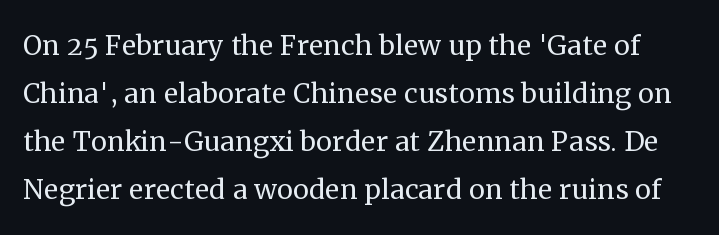
The image shows 36 px regular-weight serif type, upright; set normal line spacing (1.33x), normal letter spacing, not underlined; medium stroke contrast and a medium x-height.
